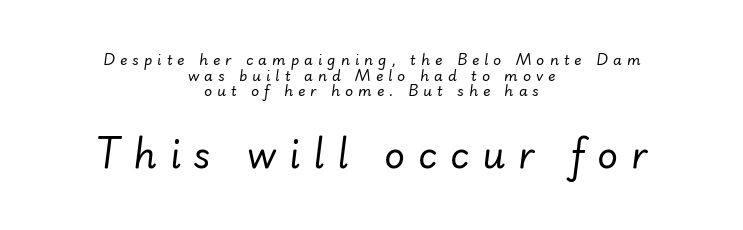
Q: Is the text bold? A: No.
Q: Is the text italic (slanted)? A: Yes, it leans right by about 7 degrees.
Q: Is the text underlined? A: No.
Q: How is the paragraph aligned? A: Centered.
Q: Is the spacing between letters normal or unusually wide? A: Unusually wide.
Q: Is the spacing between lines tight, normal or loose? A: Tight.
Q: Which block of text is set in a larger size, the first (top) or the second (bottom)? A: The second (bottom) one.
Q: Width (condensed, normal, or wide)? A: Normal.
Q: Stroke contrast? A: Low.
Q: x-height? A: Small.
Q: Monospaced? A: No.
